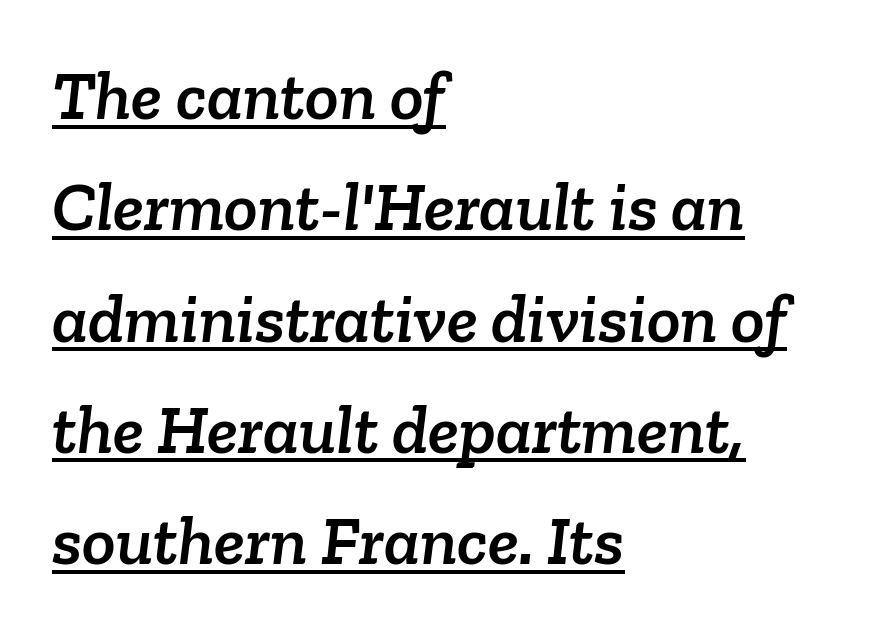
Q: Is the typeface a serif or a sans-serif typeface? A: Serif.
Q: Is the text underlined? A: Yes.
Q: How is the paragraph aligned? A: Left-aligned.
Q: Is the spacing between letters normal or unusually wide? A: Normal.
Q: Is the spacing between lines tight, normal or loose? A: Normal.
Q: Width (condensed, normal, or wide)? A: Normal.
Q: Stroke contrast? A: Low.
Q: x-height? A: Medium.
Q: Monospaced? A: No.
